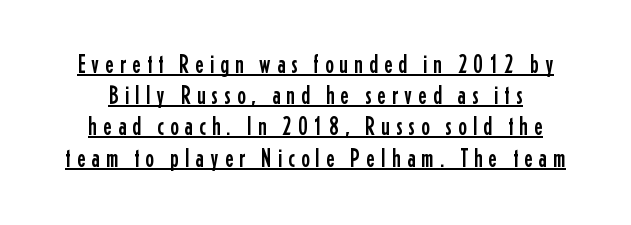
The image shows 26 px text type, upright; set line spacing 1.2x, unusually wide letter spacing (+0.23 em), underlined.
